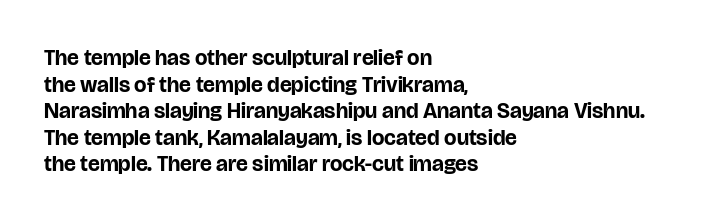
The image shows 22 px bold type, upright; set left-aligned, line spacing 1.21x, normal letter spacing, not underlined.
